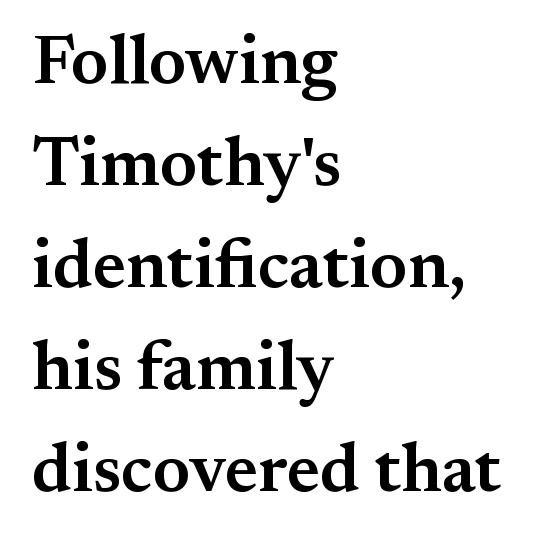
Q: Is the text bold? A: Semi-bold.
Q: Is the text italic (slanted)? A: No, it is upright.
Q: Is the typeface a serif or a sans-serif typeface? A: Serif.
Q: Is the text underlined? A: No.
Q: How is the paragraph aligned? A: Left-aligned.
Q: Is the spacing between letters normal or unusually wide? A: Normal.
Q: Is the spacing between lines tight, normal or loose? A: Normal.
Q: Width (condensed, normal, or wide)? A: Normal.
Q: Stroke contrast? A: Medium.
Q: x-height? A: Small.
Q: Monospaced? A: No.
